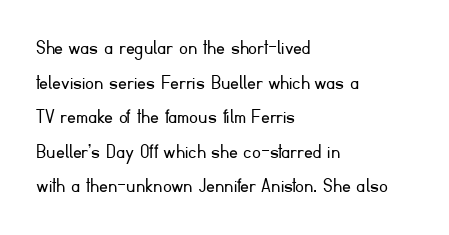
The image shows 22 px text type, upright; set left-aligned, normal line spacing (1.57x), normal letter spacing, not underlined.
